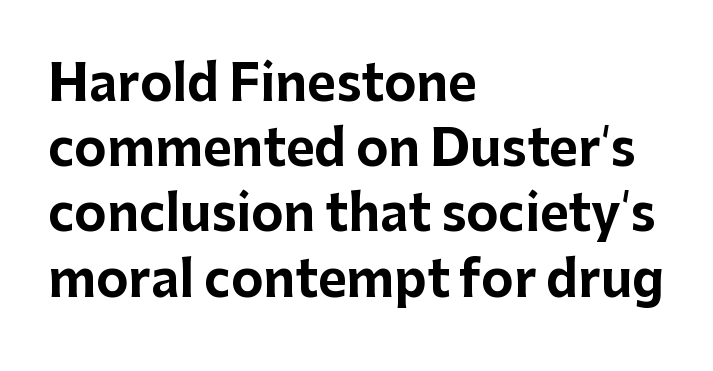
The block of text has a typical density, with ordinary space between rows. The glyphs are unaccompanied by any horizontal stroke below them. If you drew a ruler down the left edge, every line would touch it. Does the weight exceed regular? Yes, all the way to bold. Proportional: the letters do not fall into vertical columns.
